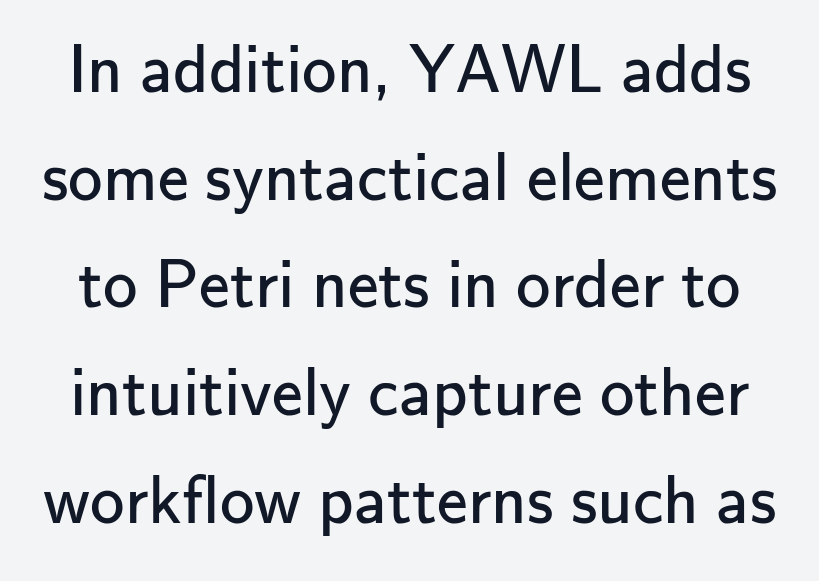
{"serif": "no", "italic": "no", "bold": "no", "weight": "regular", "width": "normal", "stroke_contrast": "low", "x_height": "small", "monospaced": "no", "underline": "no", "line_spacing": "normal", "line_spacing_ratio": 1.56, "letter_spacing": "normal", "letter_spacing_em": 0.0, "glyph_px": 69}
